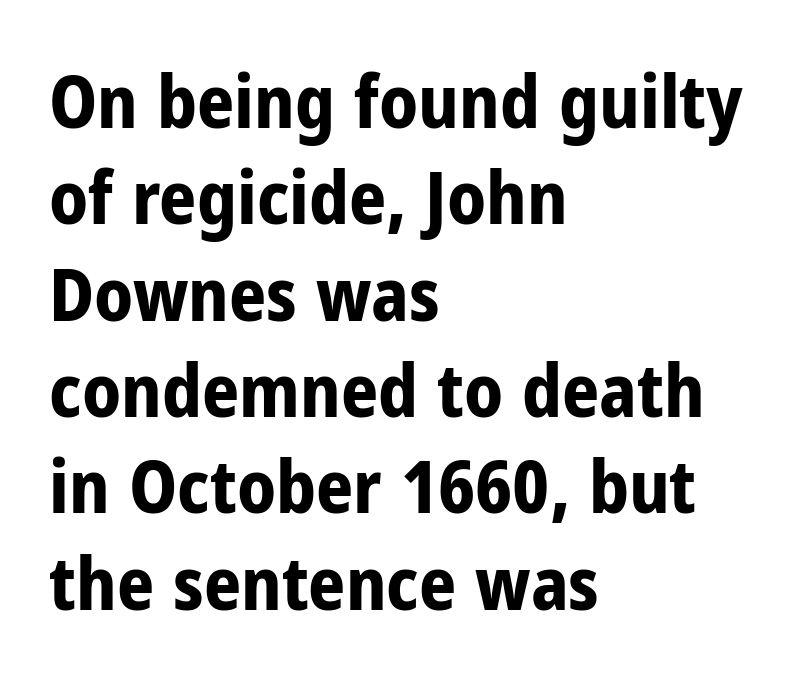
The image shows 73 px bold, condensed sans-serif type, upright; set left-aligned, normal line spacing (1.32x), normal letter spacing, not underlined; low stroke contrast and a medium x-height.
